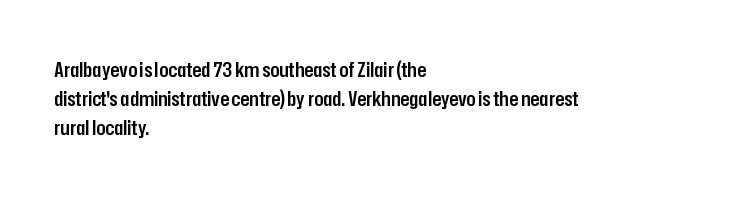
{"italic": "no", "bold": "semi", "underline": "no", "align": "left", "line_spacing": "normal", "line_spacing_ratio": 1.39, "letter_spacing": "normal", "letter_spacing_em": 0.0, "glyph_px": 21}
